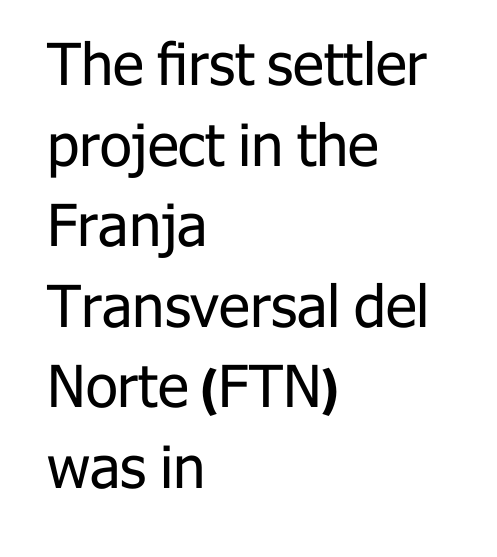
The letters stand upright; this is a roman face. Compared with a typical body face, this is equally light or lighter still. These lines keep a tight, regular rhythm from letter to letter. This block has exactly the height ordinary leading produces. You could not count columns in this text — the font is proportionally spaced. The area under the type is left untouched.
